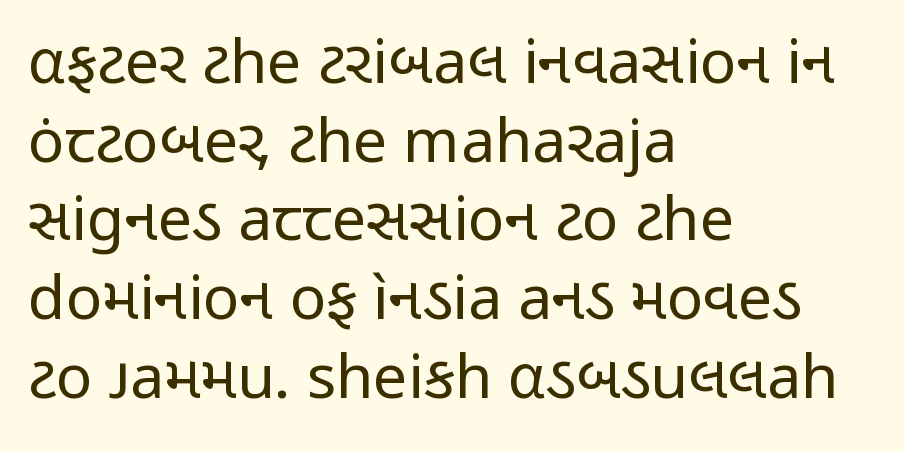
The face used here is rendered with its standard letterfit. The letters look calm and open, with moderate or lighter stems. Classification — sans serif. Italic? Not at all — the glyphs are vertical. Where is the straight margin? On the left.
